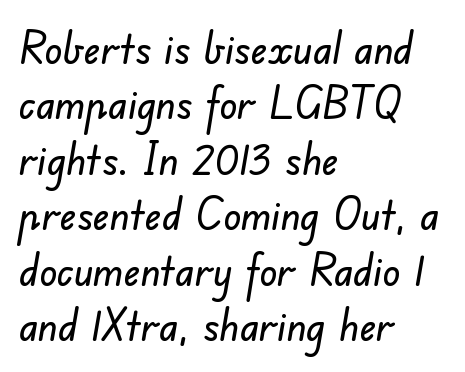
Each row of text sits above clean, open space. Font category for this specimen: sans-serif. The compositor pushed each line to the left boundary. Words appear dense and cohesive because spacing is normal. The rendering uses a moderate line-height, typical for paragraphs.
